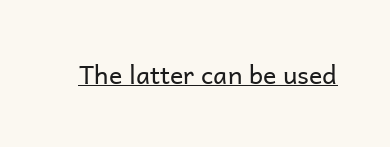
The image shows 25 px text type, upright; set normal letter spacing, underlined.
